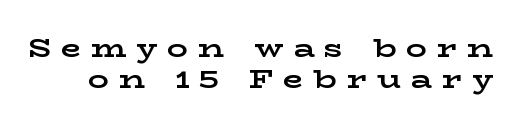
Q: Is the text bold? A: Yes.
Q: Is the text italic (slanted)? A: No, it is upright.
Q: Is the text underlined? A: No.
Q: Is the spacing between letters normal or unusually wide? A: Unusually wide.
